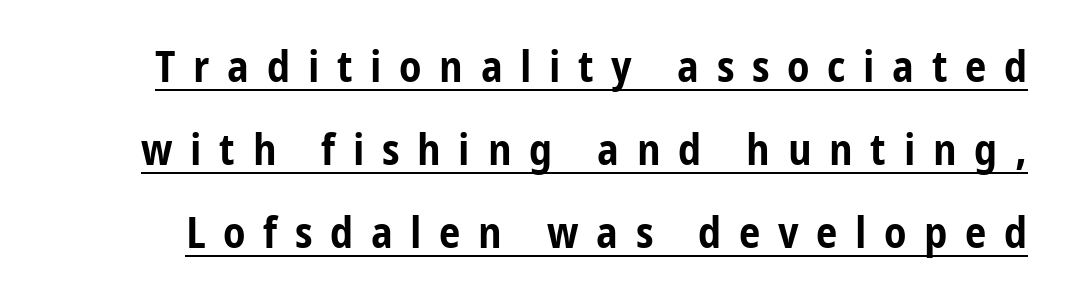
The image shows 43 px bold, condensed sans-serif type, upright; set loose line spacing (1.93x), unusually wide letter spacing (+0.41 em), underlined; low stroke contrast and a medium x-height.
